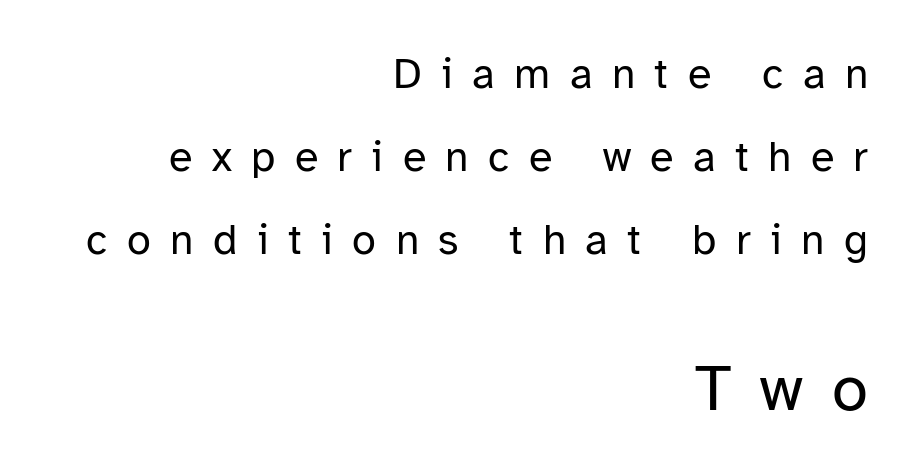
Q: Is the text bold? A: No.
Q: Is the text italic (slanted)? A: No, it is upright.
Q: Is the typeface a serif or a sans-serif typeface? A: Sans-serif.
Q: Is the text underlined? A: No.
Q: How is the paragraph aligned? A: Right-aligned.
Q: Is the spacing between letters normal or unusually wide? A: Unusually wide.
Q: Is the spacing between lines tight, normal or loose? A: Loose.
Q: Which block of text is set in a larger size, the first (top) or the second (bottom)? A: The second (bottom) one.
Q: Width (condensed, normal, or wide)? A: Normal.
Q: Stroke contrast? A: Low.
Q: x-height? A: Medium.
Q: Monospaced? A: No.
